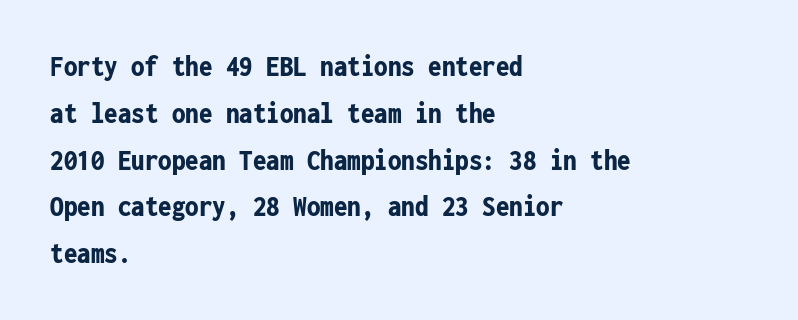
{"serif": "no", "italic": "no", "bold": "yes", "weight": "bold", "width": "condensed", "stroke_contrast": "low", "x_height": "medium", "monospaced": "yes", "underline": "no", "align": "left", "line_spacing": "normal", "line_spacing_ratio": 1.56, "letter_spacing": "normal", "letter_spacing_em": 0.0, "glyph_px": 30}
